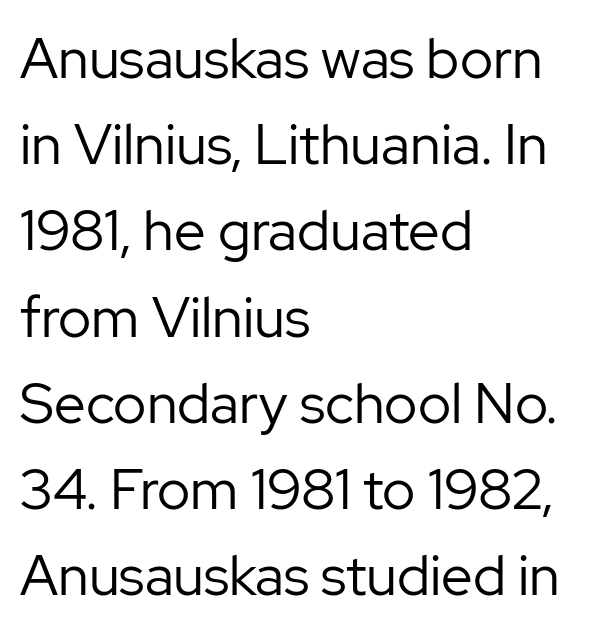
The image shows 56 px regular-weight sans-serif type, upright; set left-aligned, normal line spacing (1.54x), normal letter spacing, not underlined; low stroke contrast and a medium x-height.
